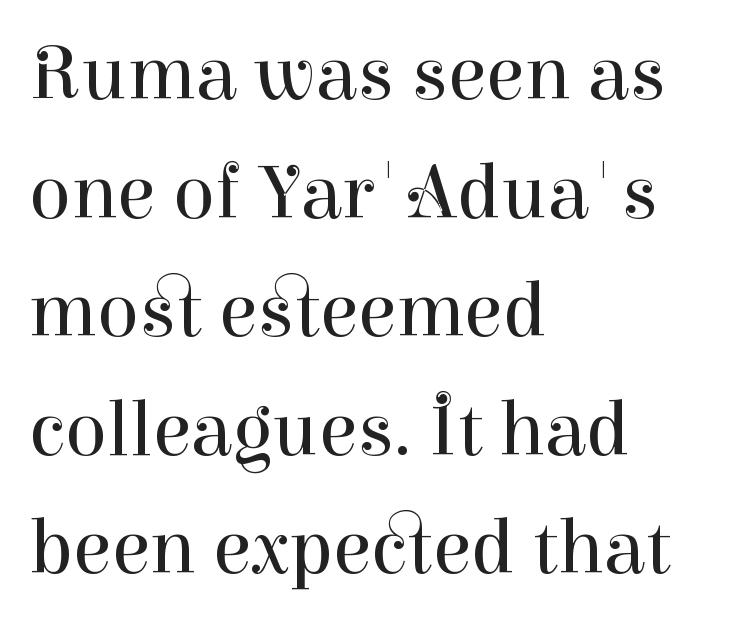
Stem width sits at or under what a default text font uses. Every stem runs plumb, perpendicular to the baseline. The rendering uses natural spacing where letterforms have individual widths. Small tapered or slab feet sit at the stroke ends, so this counts as serif.
